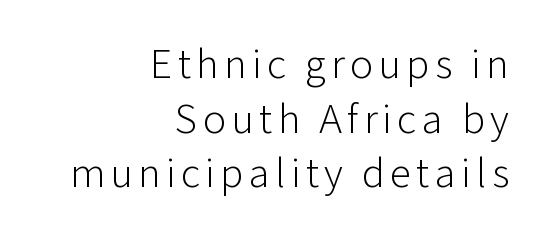
The image shows 43 px light sans-serif type, upright; set right-aligned, normal line spacing (1.27x), not underlined; low stroke contrast and a medium x-height.
